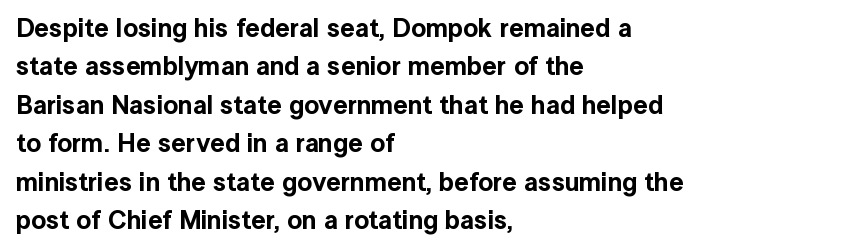
Q: Is the text italic (slanted)? A: No, it is upright.
Q: Is the text underlined? A: No.
Q: How is the paragraph aligned? A: Left-aligned.
Q: Is the spacing between letters normal or unusually wide? A: Normal.
Q: Is the spacing between lines tight, normal or loose? A: Normal.
